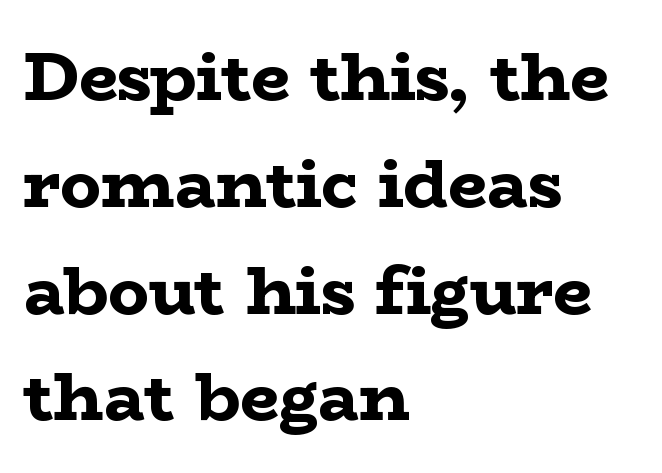
{"serif": "yes", "italic": "no", "bold": "yes", "weight": "bold", "width": "wide", "stroke_contrast": "low", "x_height": "medium", "monospaced": "no", "underline": "no", "align": "left", "line_spacing": "normal", "line_spacing_ratio": 1.57, "letter_spacing": "normal", "letter_spacing_em": 0.0, "glyph_px": 68}
